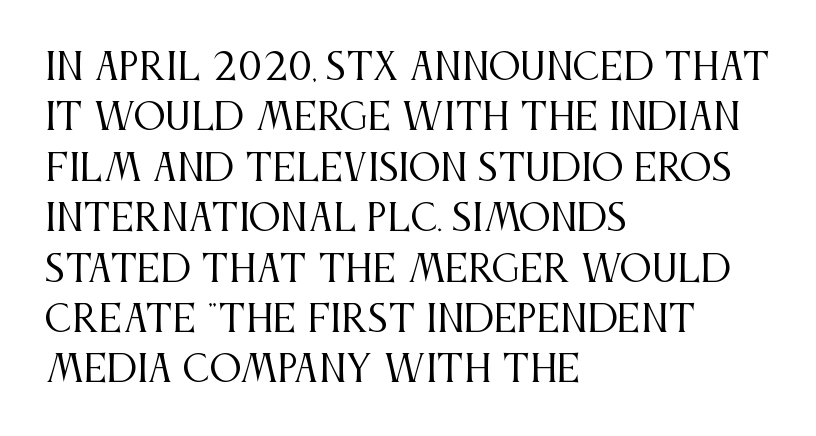
Baseline-to-baseline distance is the conventional proportion of letter height. Proportional: the letters do not fall into vertical columns. This sample uses a serif face. Between one letter and the next there's only the usual sliver of space.
